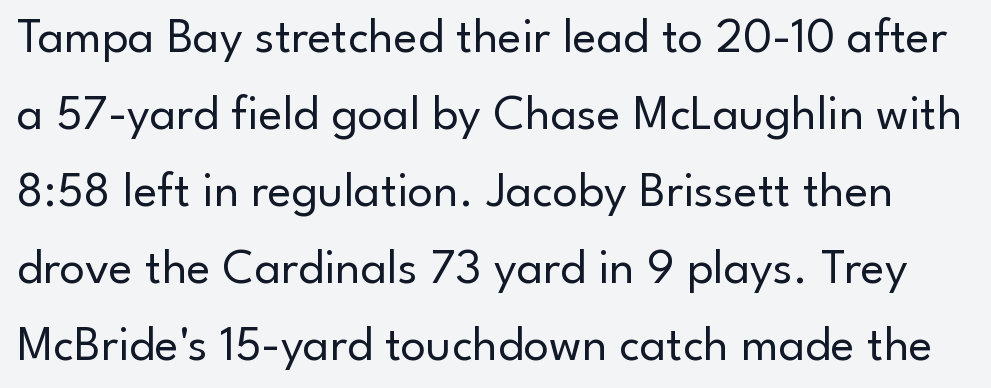
The font's upright variant was chosen for this text. The face used here is rendered with its standard letterfit. The passage shown is typed in a proportional face where columns would drift. Normally led — the rows are evenly, conventionally spaced.
